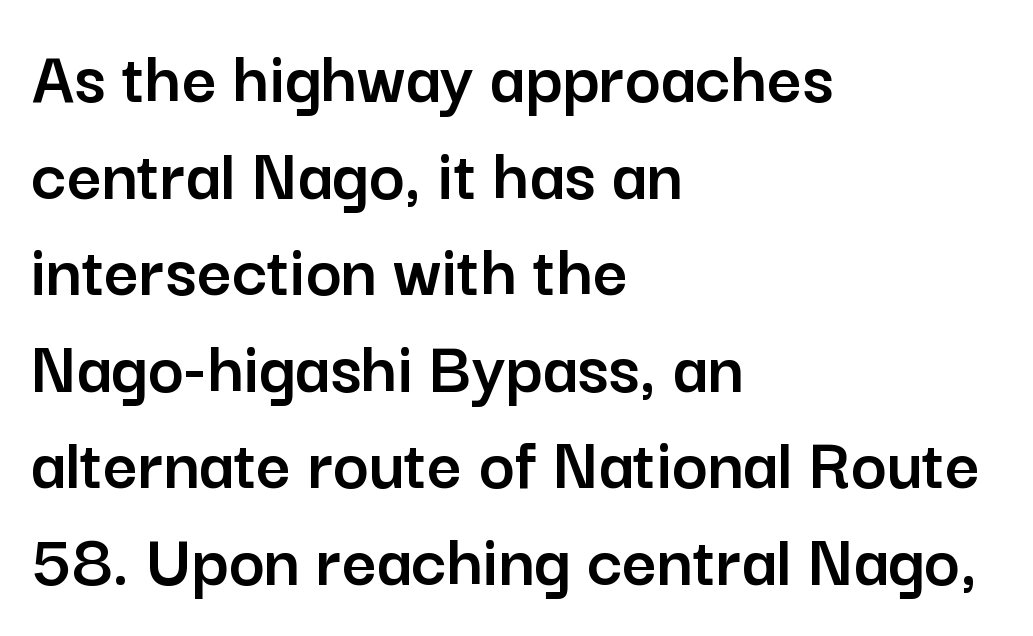
Rendered with straight, roman letterforms. The string is rendered with underlining switched off. Visually the block forms a straight wall on the left and a jagged coastline on the right. What's the leading like? Ordinary, nothing unusual. Is this a sans? Yes — the strokes have no serifs.
